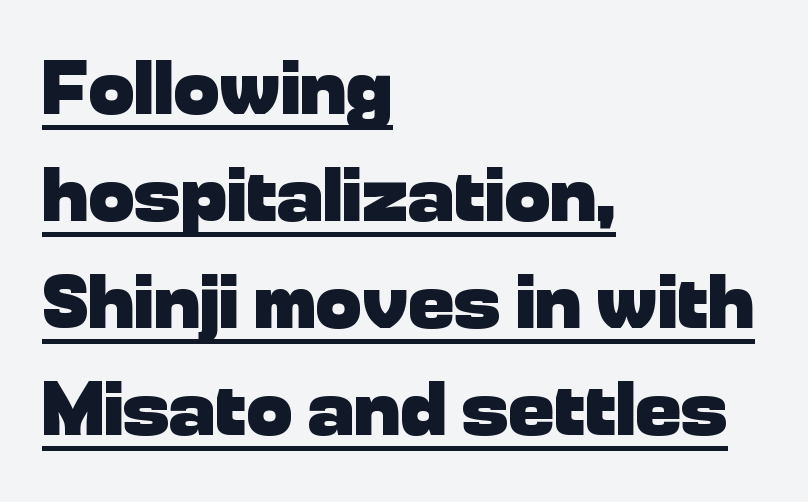
{"serif": "no", "italic": "no", "bold": "yes", "weight": "heavy", "width": "normal", "stroke_contrast": "low", "x_height": "medium", "monospaced": "no", "underline": "yes", "align": "left", "line_spacing": "normal", "line_spacing_ratio": 1.39, "letter_spacing": "normal", "letter_spacing_em": 0.0, "glyph_px": 77}
